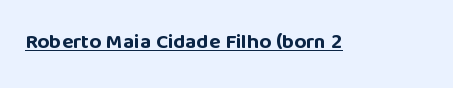
The image shows 21 px bold type, upright; set normal letter spacing, underlined.
